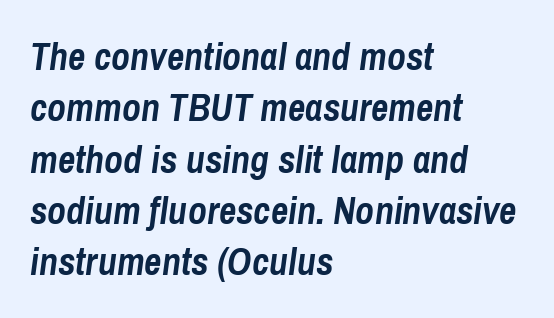
Q: Is the text bold? A: Yes.
Q: Is the text italic (slanted)? A: Yes, it leans right by about 8 degrees.
Q: Is the text underlined? A: No.
Q: How is the paragraph aligned? A: Left-aligned.
Q: Is the spacing between letters normal or unusually wide? A: Normal.
Q: Is the spacing between lines tight, normal or loose? A: Normal.
Q: Width (condensed, normal, or wide)? A: Condensed.
Q: Stroke contrast? A: Low.
Q: x-height? A: Medium.
Q: Monospaced? A: No.
